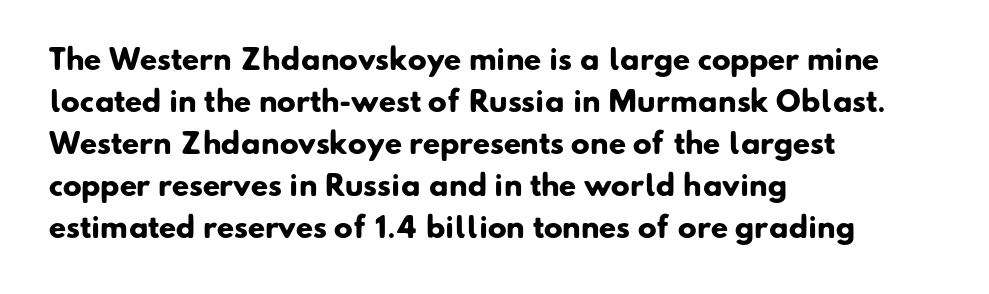
{"serif": "no", "bold": "yes", "weight": "heavy", "width": "normal", "stroke_contrast": "low", "x_height": "small", "monospaced": "no", "underline": "no", "align": "left", "line_spacing": "normal", "line_spacing_ratio": 1.5, "letter_spacing": "normal", "letter_spacing_em": 0.0, "glyph_px": 28}
